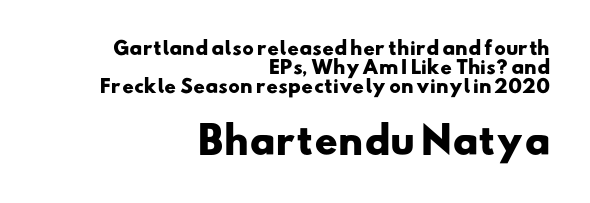
Q: Is the text bold? A: Yes.
Q: Is the typeface a serif or a sans-serif typeface? A: Sans-serif.
Q: Is the text underlined? A: No.
Q: How is the paragraph aligned? A: Right-aligned.
Q: Is the spacing between letters normal or unusually wide? A: Normal.
Q: Is the spacing between lines tight, normal or loose? A: Tight.
Q: Which block of text is set in a larger size, the first (top) or the second (bottom)? A: The second (bottom) one.
Q: Width (condensed, normal, or wide)? A: Wide.
Q: Stroke contrast? A: Low.
Q: x-height? A: Small.
Q: Monospaced? A: No.
